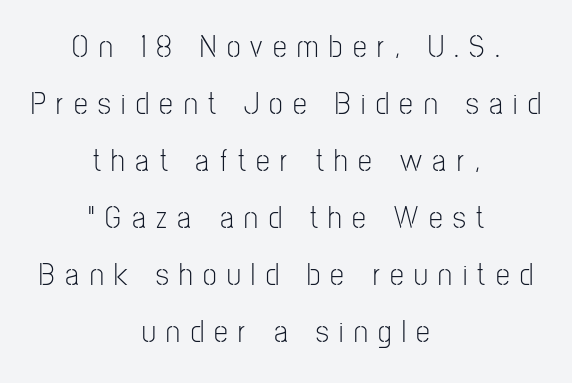
Think of a printed novel: that variable character pitch is what you see here. The lines in this sample share a center point and differ in where they start and stop. Characters remain perfectly vertical along every line. To sum up the face: it is a sans, with no serifs. Lines of text with bare space underneath.
